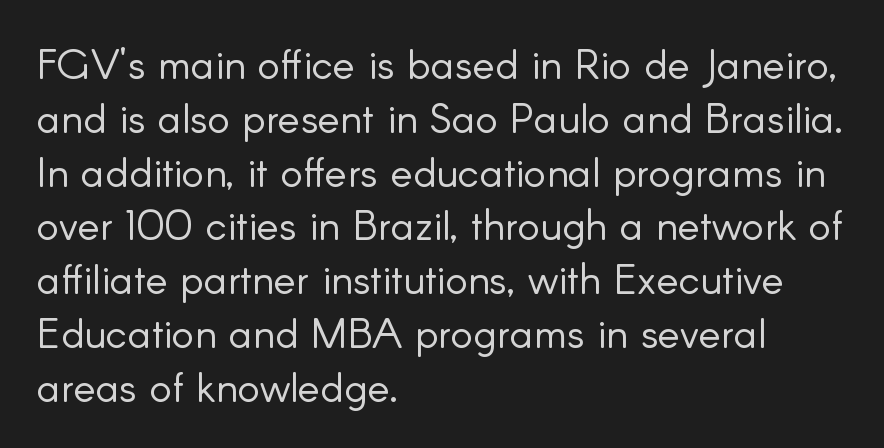
The image shows 42 px light sans-serif type, upright; set left-aligned, normal line spacing (1.28x), normal letter spacing, not underlined; low stroke contrast and a small x-height.
